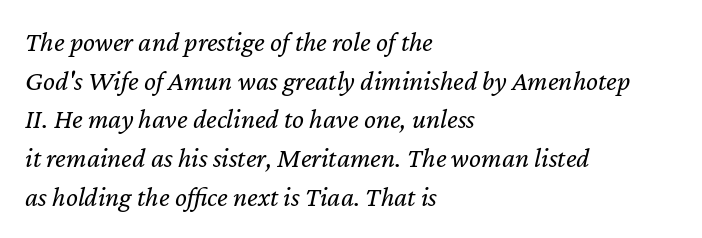
The image shows 28 px regular-weight type, italic (leaning right); set left-aligned, normal line spacing (1.38x), normal letter spacing, not underlined; low stroke contrast and a medium x-height.
